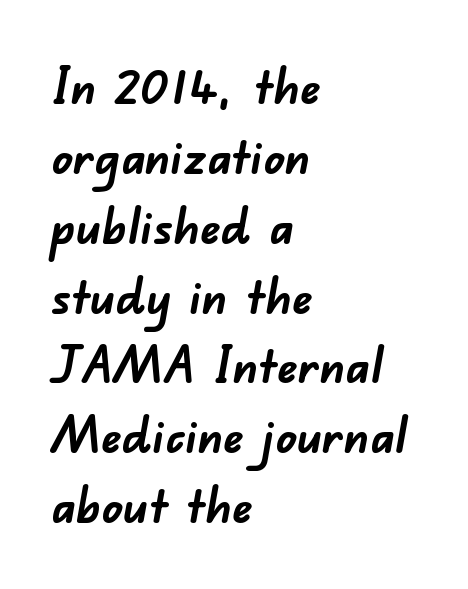
Vertical spacing — default. A full-strength bold gives these letters their thick strokes. To sum up the face: it is a sans, with no serifs. This rendering features lettering with no underline.
